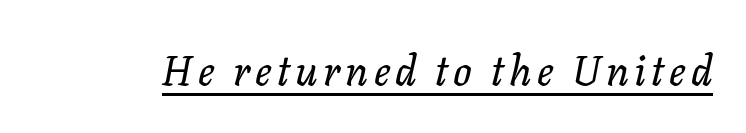
Q: Is the text italic (slanted)? A: Yes, it leans right by about 11 degrees.
Q: Is the text underlined? A: Yes.
Q: Width (condensed, normal, or wide)? A: Normal.
Q: Stroke contrast? A: Low.
Q: x-height? A: Medium.
Q: Monospaced? A: No.
